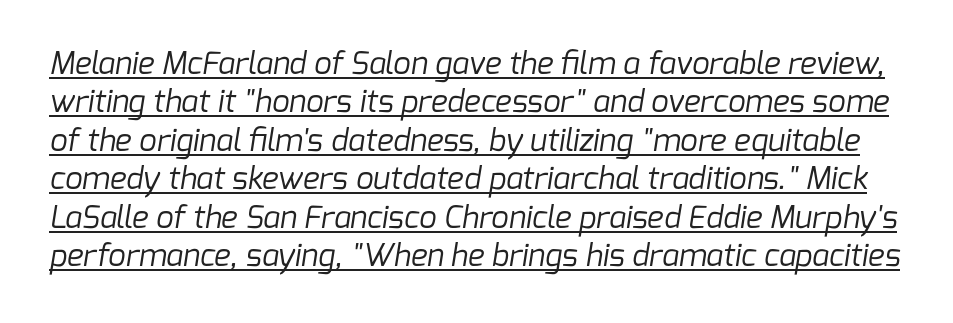
No extra ink here — the face is not bold. Nothing unusual about the tracking: characters are spaced as the font intends. Letterform terminals end flat and unadorned throughout the passage. The rendered words wear a rule along their underside. This sample has the flowing, uneven cadence of proportional lettering.
